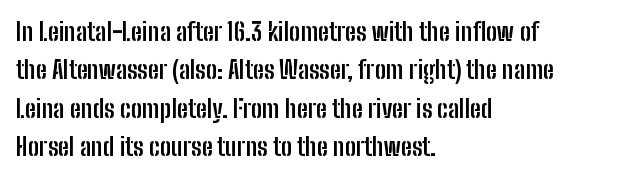
The image shows 25 px bold type, upright; set left-aligned, normal line spacing (1.54x), normal letter spacing, not underlined.
